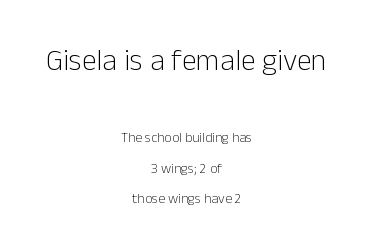
{"serif": "no", "italic": "no", "bold": "no", "weight": "light", "width": "normal", "stroke_contrast": "low", "x_height": "medium", "monospaced": "no", "underline": "no", "align": "center", "line_spacing": "loose", "line_spacing_ratio": 2.15, "letter_spacing": "normal", "letter_spacing_em": 0.0, "larger_block": "first", "size_ratio": 2.14, "glyph_px": 30}
